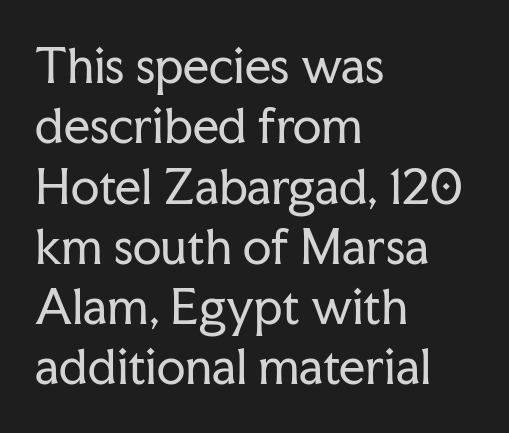
{"serif": "yes", "italic": "no", "bold": "no", "weight": "regular", "width": "normal", "stroke_contrast": "low", "x_height": "medium", "monospaced": "no", "underline": "no", "align": "left", "line_spacing": "normal", "line_spacing_ratio": 1.31, "letter_spacing": "normal", "letter_spacing_em": 0.0, "glyph_px": 46}
